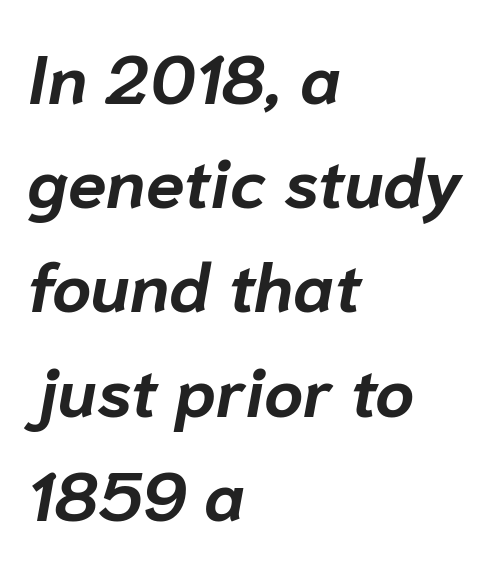
Q: Is the text bold? A: Yes.
Q: Is the text italic (slanted)? A: Yes, it leans right by about 10 degrees.
Q: Is the text underlined? A: No.
Q: How is the paragraph aligned? A: Left-aligned.
Q: Is the spacing between letters normal or unusually wide? A: Normal.
Q: Is the spacing between lines tight, normal or loose? A: Normal.
Q: Width (condensed, normal, or wide)? A: Normal.
Q: Stroke contrast? A: Low.
Q: x-height? A: Medium.
Q: Monospaced? A: No.
